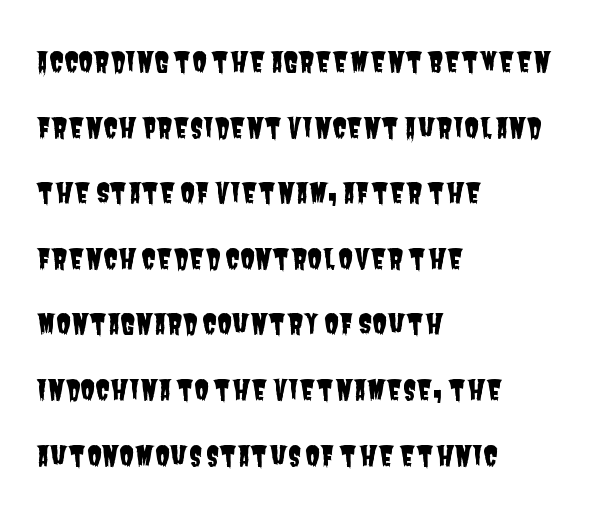
{"underline": "no", "align": "left", "line_spacing": "loose", "line_spacing_ratio": 2.43, "letter_spacing": "normal", "letter_spacing_em": 0.0, "glyph_px": 27}
